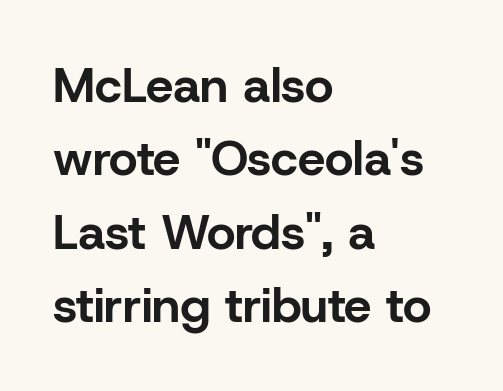
{"serif": "no", "italic": "no", "bold": "yes", "weight": "bold", "width": "normal", "stroke_contrast": "low", "x_height": "medium", "monospaced": "no", "underline": "no", "align": "left", "line_spacing": "normal", "line_spacing_ratio": 1.5, "letter_spacing": "normal", "letter_spacing_em": 0.0, "glyph_px": 49}
